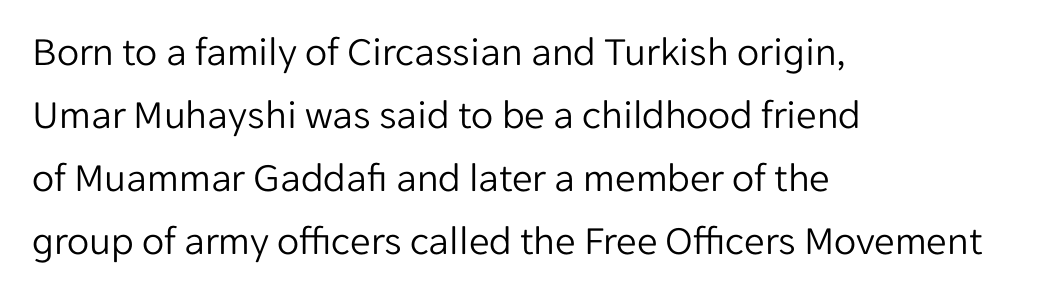
The image shows 41 px light sans-serif type, upright; set left-aligned, normal line spacing (1.54x), normal letter spacing, not underlined; low stroke contrast and a medium x-height.
